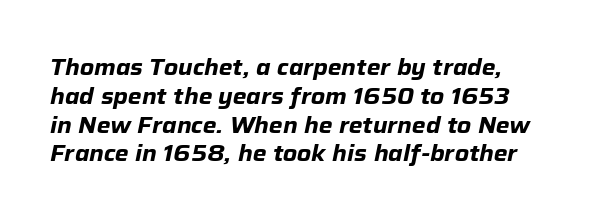
Q: Is the text bold? A: Yes.
Q: Is the text italic (slanted)? A: Yes, it leans right by about 12 degrees.
Q: Is the text underlined? A: No.
Q: Is the spacing between letters normal or unusually wide? A: Normal.
Q: Is the spacing between lines tight, normal or loose? A: Normal.
